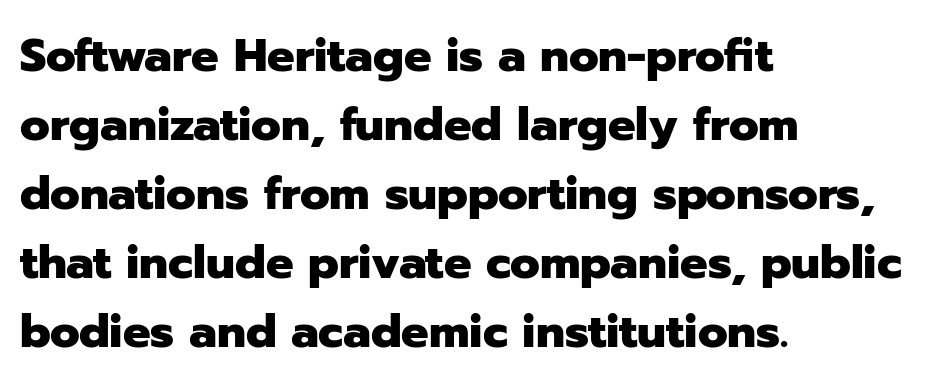
Q: Is the text bold? A: Yes.
Q: Is the text italic (slanted)? A: No, it is upright.
Q: Is the typeface a serif or a sans-serif typeface? A: Sans-serif.
Q: Is the text underlined? A: No.
Q: How is the paragraph aligned? A: Left-aligned.
Q: Is the spacing between letters normal or unusually wide? A: Normal.
Q: Is the spacing between lines tight, normal or loose? A: Normal.
Q: Width (condensed, normal, or wide)? A: Normal.
Q: Stroke contrast? A: Low.
Q: x-height? A: Medium.
Q: Monospaced? A: No.
